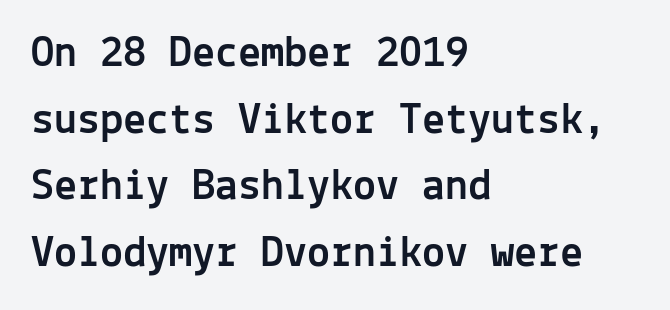
{"serif": "no", "italic": "no", "width": "normal", "x_height": "medium", "monospaced": "yes", "underline": "no", "align": "left", "line_spacing": "normal", "line_spacing_ratio": 1.45, "letter_spacing": "normal", "letter_spacing_em": 0.0, "glyph_px": 46}
